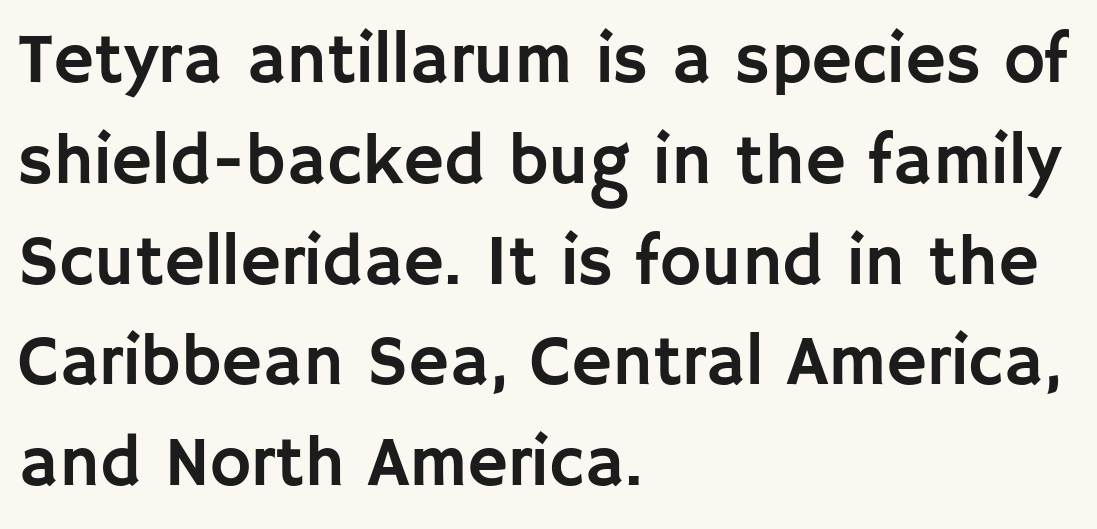
The image shows 70 px sans-serif type, upright; set left-aligned, normal line spacing (1.44x), normal letter spacing, not underlined; low stroke contrast and a large x-height.
